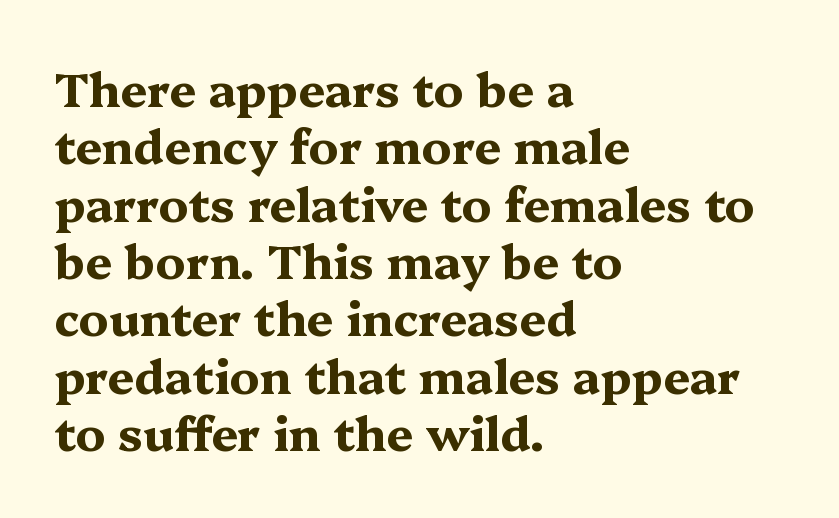
{"serif": "yes", "italic": "no", "bold": "yes", "weight": "bold", "width": "wide", "stroke_contrast": "medium", "x_height": "medium", "monospaced": "no", "underline": "no", "align": "left", "line_spacing_ratio": 1.22, "letter_spacing": "normal", "letter_spacing_em": 0.0, "glyph_px": 47}
